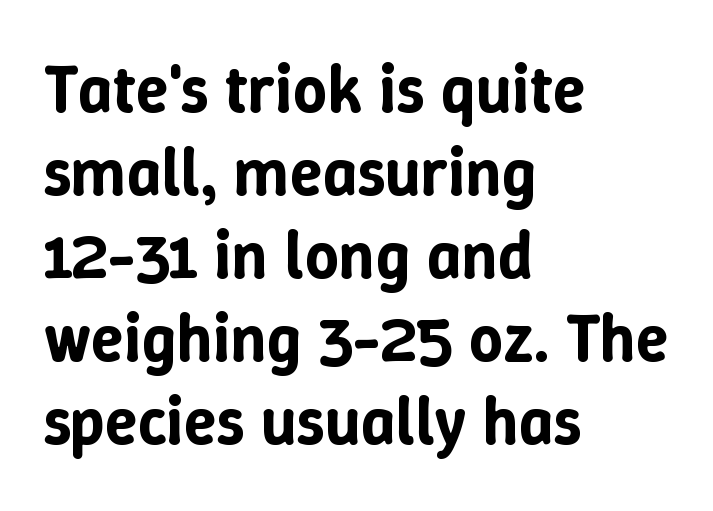
The image shows 67 px text type, upright; set left-aligned, line spacing 1.24x, normal letter spacing, not underlined; low stroke contrast and a medium x-height.
